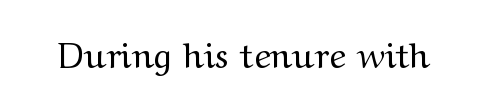
{"serif": "yes", "italic": "no", "bold": "no", "weight": "regular", "width": "wide", "stroke_contrast": "medium", "x_height": "medium", "monospaced": "no", "underline": "no", "letter_spacing": "normal", "letter_spacing_em": 0.0, "glyph_px": 35}
